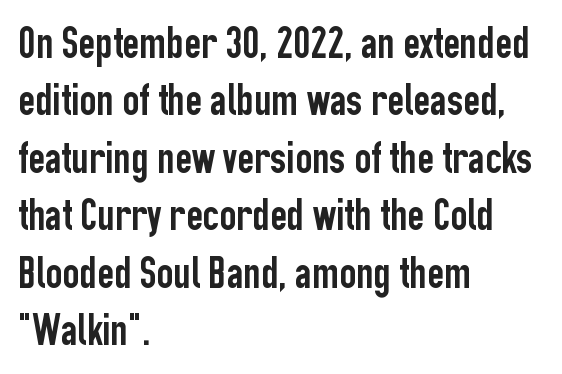
Q: Is the text italic (slanted)? A: No, it is upright.
Q: Is the typeface a serif or a sans-serif typeface? A: Sans-serif.
Q: Is the text underlined? A: No.
Q: How is the paragraph aligned? A: Left-aligned.
Q: Is the spacing between letters normal or unusually wide? A: Normal.
Q: Is the spacing between lines tight, normal or loose? A: Normal.
Q: Width (condensed, normal, or wide)? A: Condensed.
Q: Stroke contrast? A: Low.
Q: x-height? A: Medium.
Q: Monospaced? A: No.
